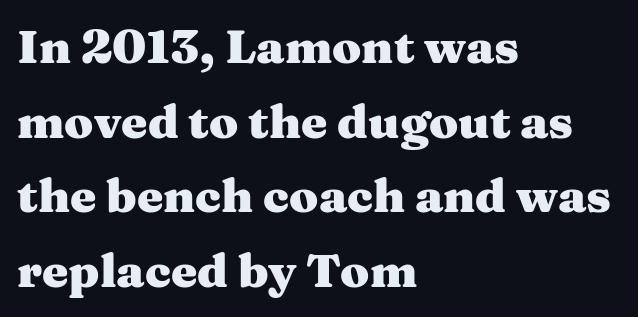
Q: Is the text bold? A: Yes.
Q: Is the text italic (slanted)? A: No, it is upright.
Q: Is the typeface a serif or a sans-serif typeface? A: Serif.
Q: Is the text underlined? A: No.
Q: How is the paragraph aligned? A: Left-aligned.
Q: Is the spacing between letters normal or unusually wide? A: Normal.
Q: Is the spacing between lines tight, normal or loose? A: Normal.
Q: Width (condensed, normal, or wide)? A: Wide.
Q: Stroke contrast? A: Medium.
Q: x-height? A: Medium.
Q: Monospaced? A: No.
